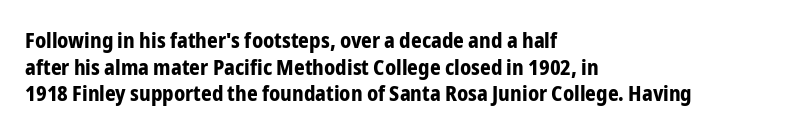
Q: Is the text bold? A: Yes.
Q: Is the text italic (slanted)? A: No, it is upright.
Q: Is the text underlined? A: No.
Q: How is the paragraph aligned? A: Left-aligned.
Q: Is the spacing between letters normal or unusually wide? A: Normal.
Q: Is the spacing between lines tight, normal or loose? A: Normal.
